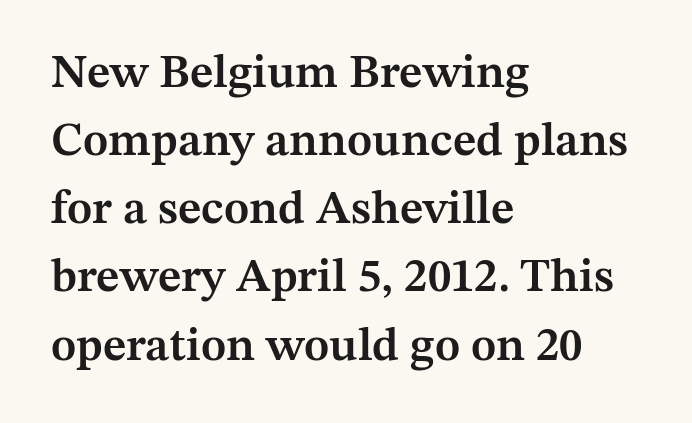
{"serif": "yes", "italic": "no", "bold": "semi", "weight": "semibold", "width": "normal", "stroke_contrast": "medium", "x_height": "medium", "monospaced": "no", "underline": "no", "align": "left", "line_spacing": "normal", "line_spacing_ratio": 1.45, "letter_spacing": "normal", "letter_spacing_em": 0.0, "glyph_px": 47}
